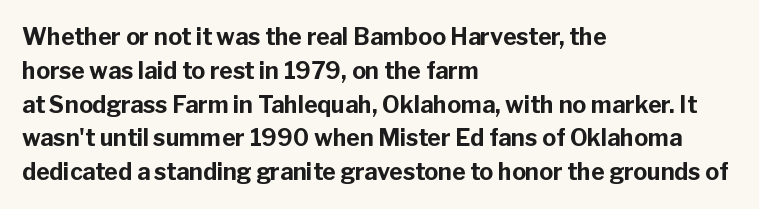
Q: Is the text bold? A: Yes.
Q: Is the text italic (slanted)? A: No, it is upright.
Q: Is the text underlined? A: No.
Q: How is the paragraph aligned? A: Left-aligned.
Q: Is the spacing between letters normal or unusually wide? A: Normal.
Q: Is the spacing between lines tight, normal or loose? A: Normal.
